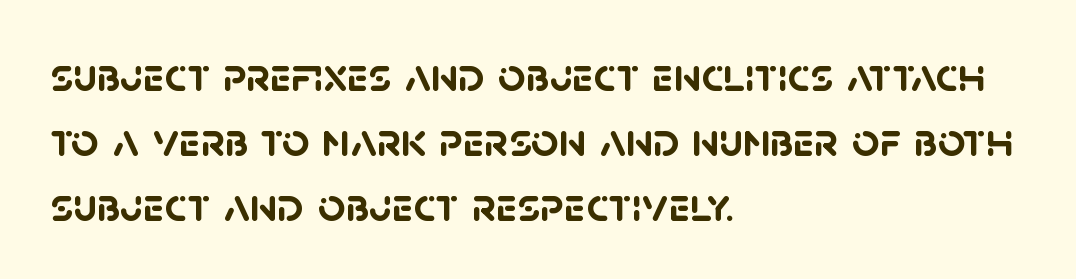
Evenly set lines give the paragraph a standard silhouette. Characters follow at the spacing the type designer built in. Note the varied advance widths — an 'i' is clearly narrower than an 'm'. Heavy-handed strokes throughout: this text is bold. The setting favours the left margin, as ordinary paragraphs usually do. Descenders hang freely into open space.
